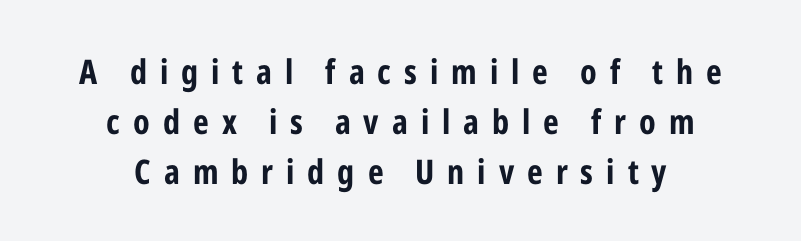
Q: Is the text bold? A: Yes.
Q: Is the text italic (slanted)? A: No, it is upright.
Q: Is the typeface a serif or a sans-serif typeface? A: Sans-serif.
Q: Is the text underlined? A: No.
Q: How is the paragraph aligned? A: Centered.
Q: Is the spacing between letters normal or unusually wide? A: Unusually wide.
Q: Is the spacing between lines tight, normal or loose? A: Normal.
Q: Width (condensed, normal, or wide)? A: Condensed.
Q: Stroke contrast? A: Low.
Q: x-height? A: Medium.
Q: Monospaced? A: No.
